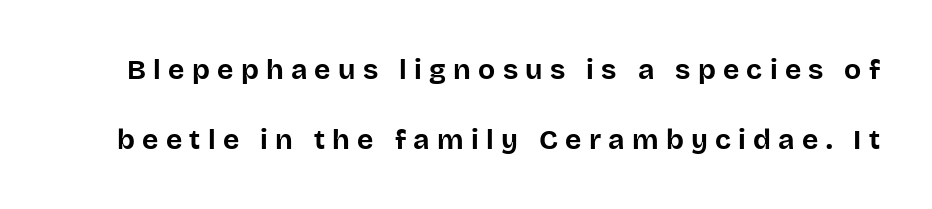
{"serif": "no", "italic": "no", "bold": "yes", "weight": "bold", "width": "normal", "stroke_contrast": "low", "x_height": "large", "monospaced": "no", "underline": "no", "line_spacing": "loose", "line_spacing_ratio": 2.49, "letter_spacing": "wide", "letter_spacing_em": 0.26, "glyph_px": 28}
